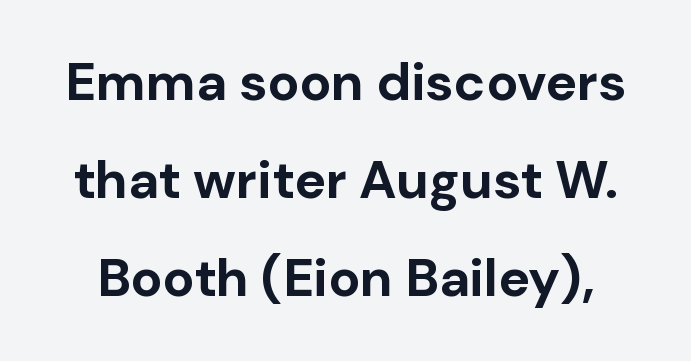
Q: Is the text bold? A: Yes.
Q: Is the text italic (slanted)? A: No, it is upright.
Q: Is the typeface a serif or a sans-serif typeface? A: Sans-serif.
Q: Is the text underlined? A: No.
Q: Is the spacing between letters normal or unusually wide? A: Normal.
Q: Width (condensed, normal, or wide)? A: Normal.
Q: Stroke contrast? A: Low.
Q: x-height? A: Medium.
Q: Monospaced? A: No.
